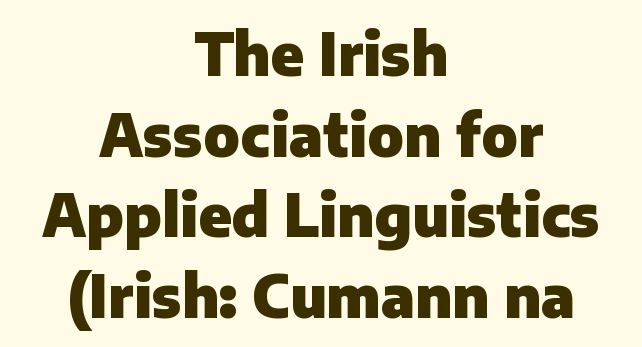
{"serif": "no", "italic": "no", "bold": "yes", "weight": "heavy", "width": "normal", "stroke_contrast": "low", "x_height": "medium", "monospaced": "no", "underline": "no", "align": "center", "line_spacing": "normal", "line_spacing_ratio": 1.39, "letter_spacing": "normal", "letter_spacing_em": 0.0, "glyph_px": 58}
